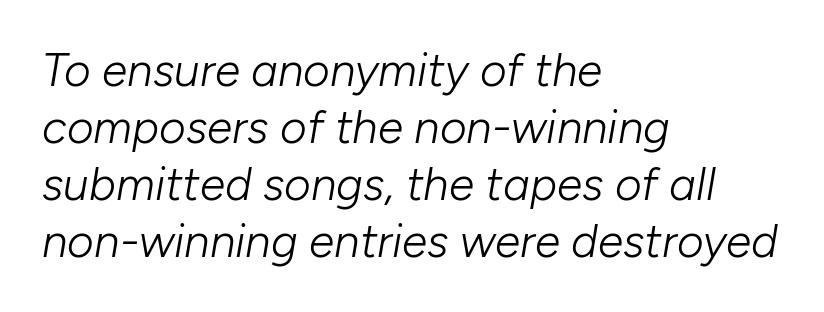
{"italic": "yes", "lean": "right", "slant_degrees": 10, "bold": "no", "weight": "light", "width": "normal", "stroke_contrast": "low", "x_height": "medium", "monospaced": "no", "underline": "no", "align": "left", "line_spacing_ratio": 1.24, "letter_spacing": "normal", "letter_spacing_em": 0.0, "glyph_px": 46}
